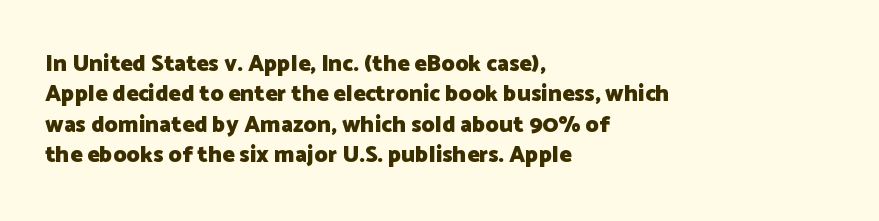
Q: Is the text bold? A: Yes.
Q: Is the text italic (slanted)? A: No, it is upright.
Q: Is the text underlined? A: No.
Q: How is the paragraph aligned? A: Left-aligned.
Q: Is the spacing between letters normal or unusually wide? A: Normal.
Q: Is the spacing between lines tight, normal or loose? A: Normal.
